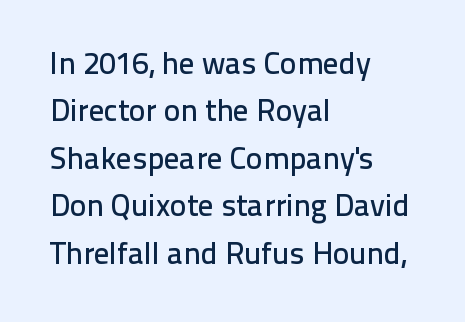
The horizontal fit of the characters is conventional and even. You could not count columns in this text — the font is proportionally spaced. Check where the strokes stop: nothing finishes them off — pure sans. Honestly, the row spacing looks completely unremarkable.
